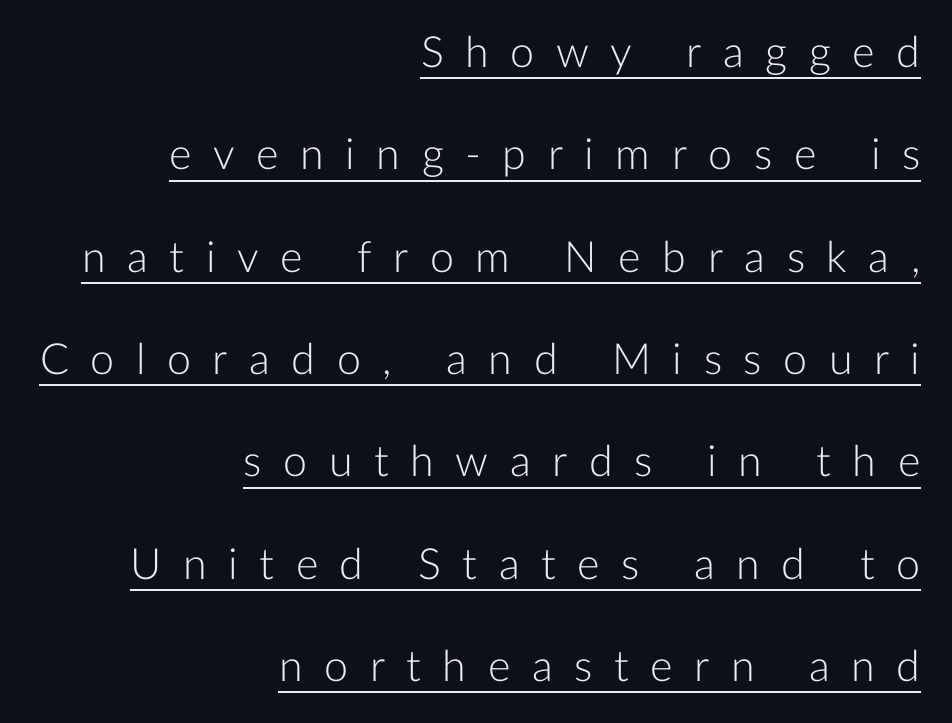
{"serif": "no", "italic": "no", "bold": "no", "weight": "light", "width": "normal", "stroke_contrast": "low", "x_height": "medium", "monospaced": "no", "underline": "yes", "align": "right", "line_spacing": "loose", "line_spacing_ratio": 2.38, "letter_spacing": "wide", "letter_spacing_em": 0.5, "glyph_px": 43}
